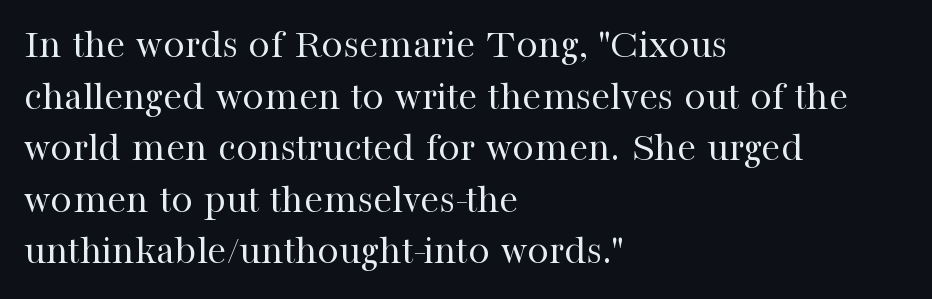
The image shows 43 px regular-weight serif type, upright; set left-aligned, line spacing 1.2x, normal letter spacing, not underlined; high stroke contrast and a medium x-height.
